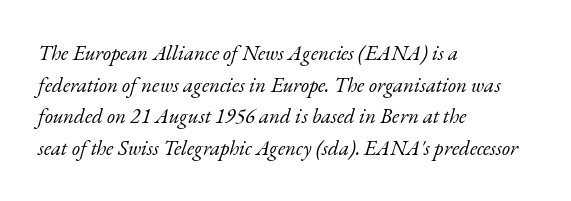
The image shows 21 px text type, italic (leaning right); set left-aligned, normal line spacing (1.51x), normal letter spacing, not underlined.
